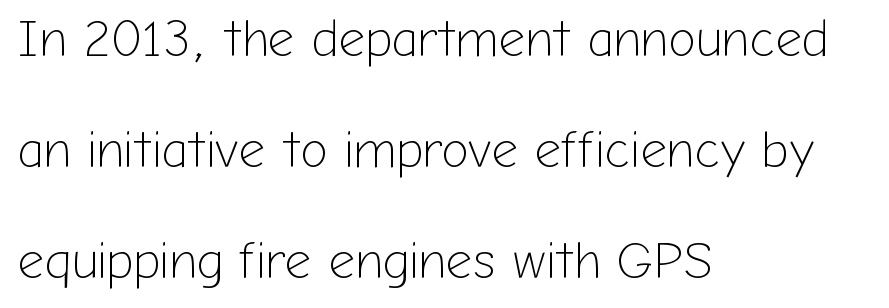
The space beneath each line is pristine and unruled. Quick note: interline space is abundant. Stroke terminals: plain, sans-serif. Here the glyphs are tracked normally, forming tight word shapes.
